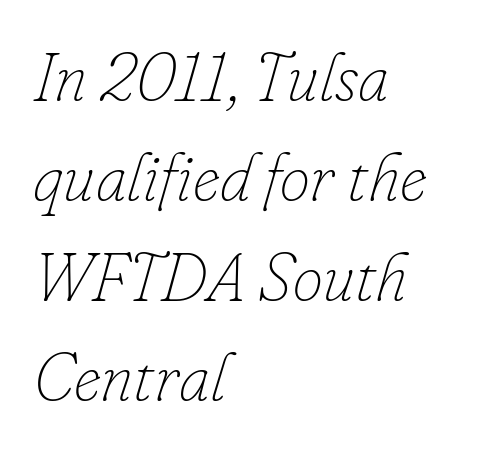
Q: Is the text bold? A: No.
Q: Is the text italic (slanted)? A: Yes, it leans right by about 16 degrees.
Q: Is the text underlined? A: No.
Q: How is the paragraph aligned? A: Left-aligned.
Q: Is the spacing between letters normal or unusually wide? A: Normal.
Q: Is the spacing between lines tight, normal or loose? A: Normal.
Q: Width (condensed, normal, or wide)? A: Normal.
Q: Stroke contrast? A: Low.
Q: x-height? A: Small.
Q: Monospaced? A: No.
